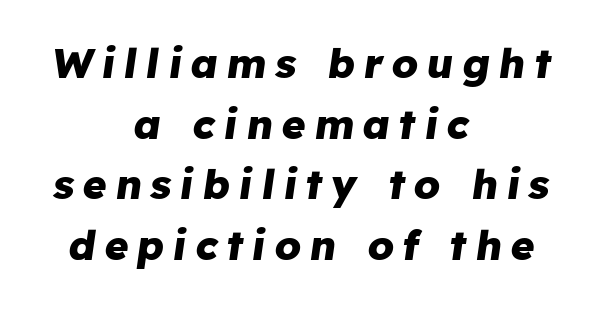
{"italic": "yes", "lean": "right", "slant_degrees": 8, "bold": "yes", "weight": "heavy", "width": "normal", "stroke_contrast": "low", "x_height": "medium", "monospaced": "no", "underline": "no", "align": "center", "line_spacing": "normal", "line_spacing_ratio": 1.48, "letter_spacing": "wide", "letter_spacing_em": 0.21, "glyph_px": 41}
